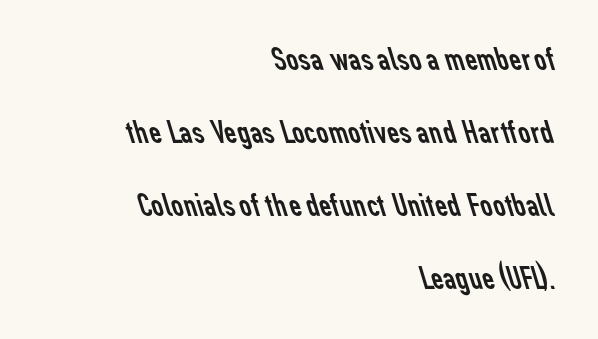
{"serif": "no", "bold": "no", "weight": "regular", "width": "normal", "stroke_contrast": "low", "x_height": "medium", "monospaced": "no", "underline": "no", "align": "right", "line_spacing": "loose", "line_spacing_ratio": 2.15, "letter_spacing": "normal", "letter_spacing_em": 0.0, "glyph_px": 34}
